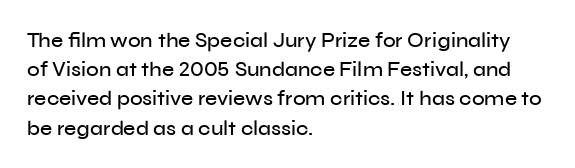
Each word holds together tightly as a unit, with standard inter-letter gaps. Left-aligned paragraph, ragged on the right. The vertical gap from one line to the next is medium. Nope, not italic — everything's standing straight. Check the space under the baseline: it is left empty.
